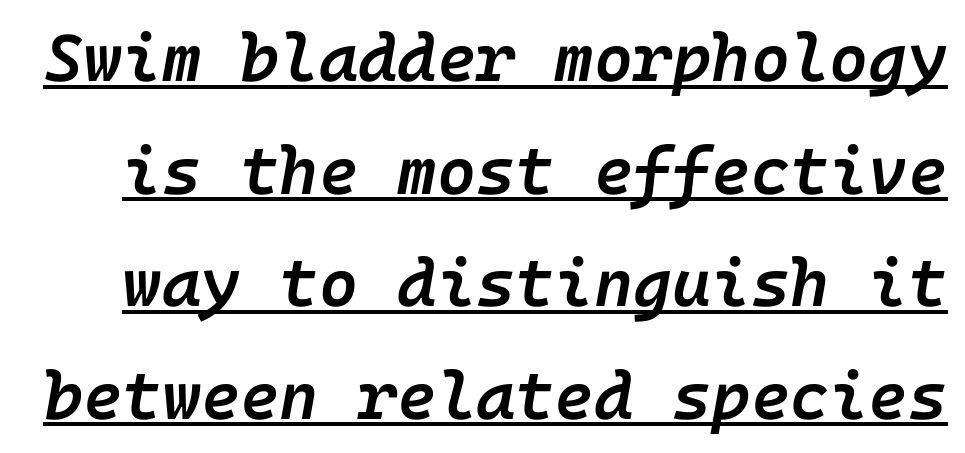
The image shows 67 px semibold type, italic (leaning right); set normal line spacing (1.68x), normal letter spacing, underlined; low stroke contrast and a medium x-height.
